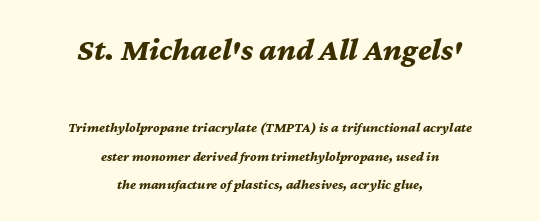
The image shows 32 px bold type, italic (leaning right); set centered, loose line spacing (2.02x), normal letter spacing, not underlined; the first (top) block is 2.29x larger; medium stroke contrast and a medium x-height.
